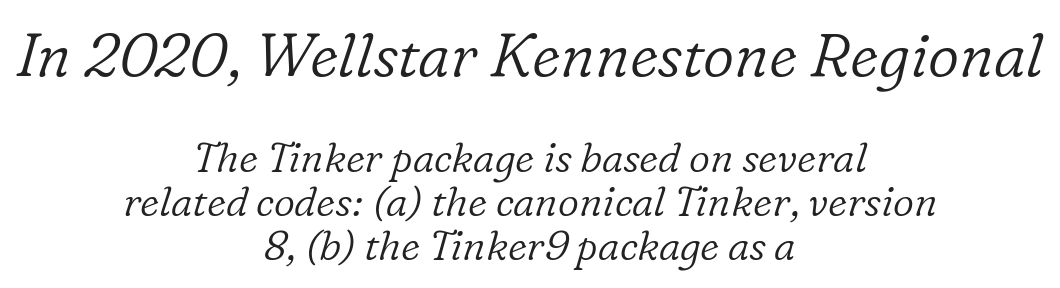
{"serif": "yes", "italic": "yes", "lean": "right", "slant_degrees": 16, "bold": "no", "weight": "light", "width": "normal", "stroke_contrast": "low", "x_height": "medium", "monospaced": "no", "underline": "no", "align": "center", "line_spacing": "tight", "line_spacing_ratio": 1.08, "letter_spacing": "normal", "letter_spacing_em": 0.0, "larger_block": "first", "size_ratio": 1.49, "glyph_px": 61}
